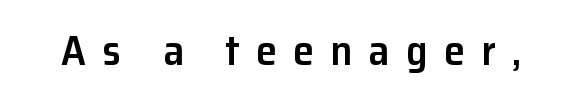
The image shows 42 px semibold sans-serif type, upright; set unusually wide letter spacing (+0.39 em), not underlined; low stroke contrast and a medium x-height.
